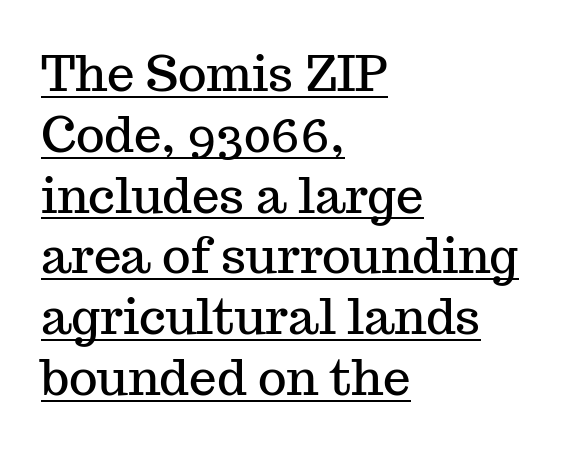
{"serif": "yes", "italic": "no", "width": "normal", "stroke_contrast": "medium", "x_height": "medium", "monospaced": "no", "underline": "yes", "align": "left", "line_spacing_ratio": 1.24, "letter_spacing": "normal", "letter_spacing_em": 0.0, "glyph_px": 49}
